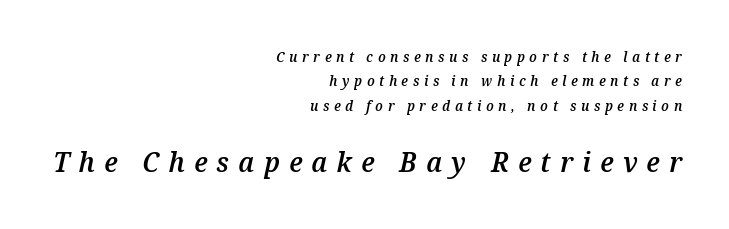
Each line ends at the same right margin while the left side varies. These lines are rendered in a variable-pitch font. The axis of the letterforms is tilted away from vertical. Moderately thickened strokes mark this as semibold type. Loose tracking; the words dissolve into strings of separated letters. The block sitting lower on the canvas is the one with enlarged characters.
